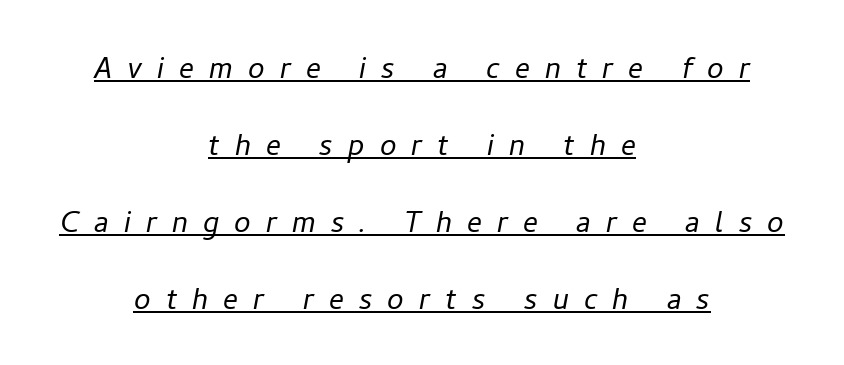
Honestly, the rows look like they've been pulled way apart. Look at the tracking — it's clearly loosened, letters drifting apart. Horizontally, the lines are justified to the midpoint only. In designer terms, the underline attribute is active on this setting.
